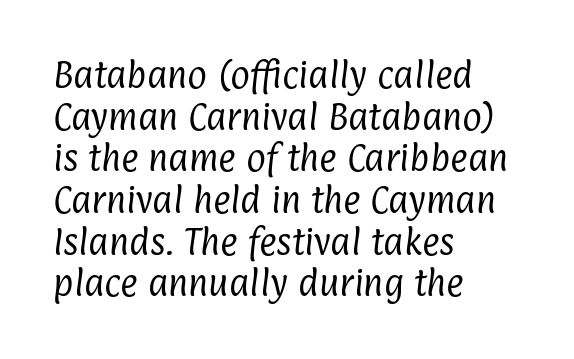
The image shows 30 px regular-weight, condensed sans-serif type; set left-aligned, normal line spacing (1.39x), normal letter spacing, not underlined; low stroke contrast and a medium x-height.
